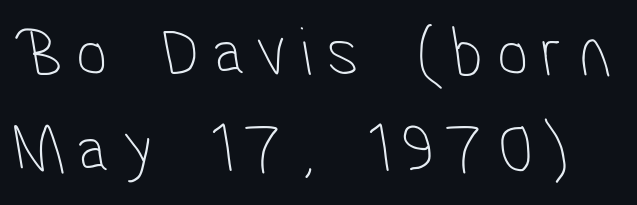
{"serif": "no", "bold": "no", "weight": "thin", "width": "condensed", "stroke_contrast": "low", "x_height": "medium", "monospaced": "no", "underline": "no", "line_spacing": "normal", "line_spacing_ratio": 1.36, "glyph_px": 71}
